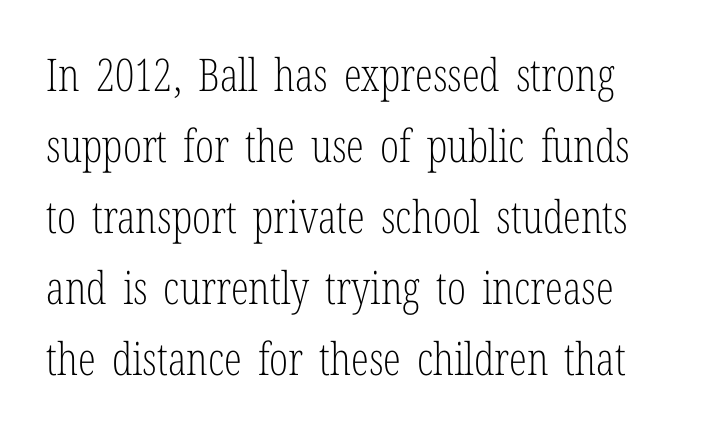
Q: Is the text bold? A: No.
Q: Is the text italic (slanted)? A: No, it is upright.
Q: Is the typeface a serif or a sans-serif typeface? A: Serif.
Q: Is the text underlined? A: No.
Q: Is the spacing between letters normal or unusually wide? A: Normal.
Q: Is the spacing between lines tight, normal or loose? A: Normal.
Q: Width (condensed, normal, or wide)? A: Condensed.
Q: Stroke contrast? A: Low.
Q: x-height? A: Medium.
Q: Monospaced? A: No.
